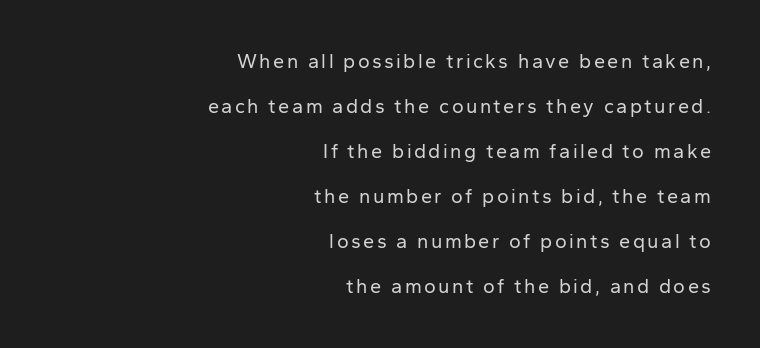
Students, observe: this is what heavily led, spacious text looks like. Is the block centered? No — it sits flush against the right margin. Decoration check: the copy has no underline. The passage shown is not bold in any degree.
